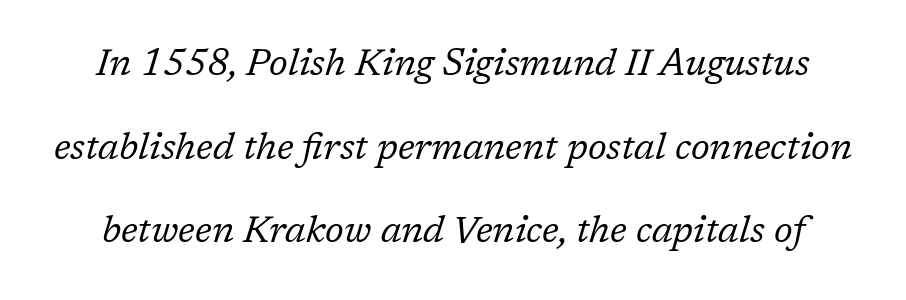
The image shows 37 px regular-weight serif type, italic (leaning right); set loose line spacing (2.26x), normal letter spacing, not underlined; low stroke contrast and a medium x-height.
